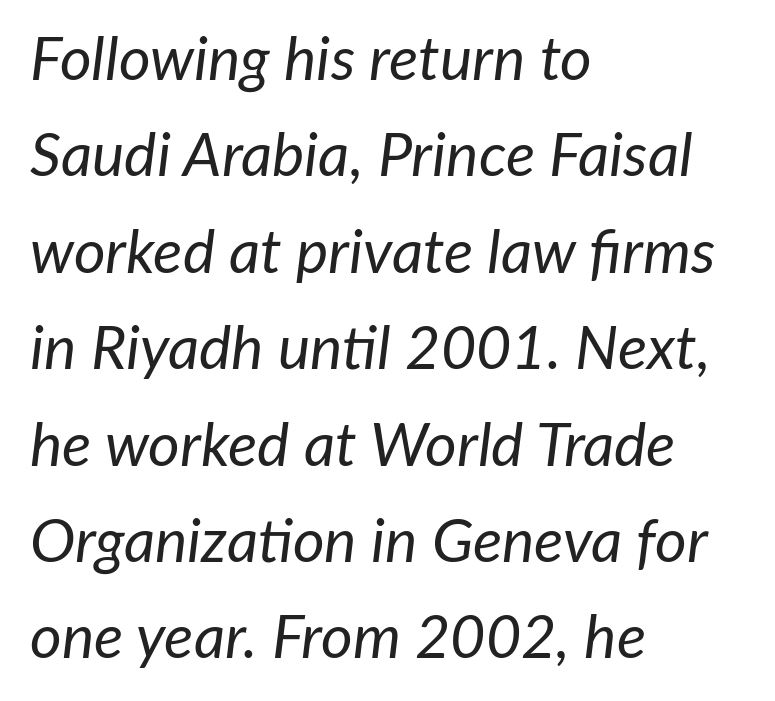
{"italic": "yes", "lean": "right", "slant_degrees": 7, "bold": "no", "weight": "regular", "width": "normal", "stroke_contrast": "low", "x_height": "medium", "monospaced": "no", "underline": "no", "align": "left", "line_spacing": "normal", "line_spacing_ratio": 1.58, "letter_spacing": "normal", "letter_spacing_em": 0.0, "glyph_px": 61}
